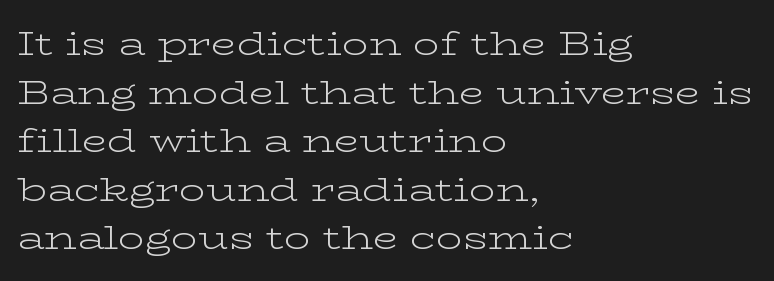
Q: Is the text bold? A: No.
Q: Is the text italic (slanted)? A: No, it is upright.
Q: Is the typeface a serif or a sans-serif typeface? A: Serif.
Q: Is the text underlined? A: No.
Q: How is the paragraph aligned? A: Left-aligned.
Q: Is the spacing between letters normal or unusually wide? A: Normal.
Q: Is the spacing between lines tight, normal or loose? A: Normal.
Q: Width (condensed, normal, or wide)? A: Wide.
Q: Stroke contrast? A: Low.
Q: x-height? A: Medium.
Q: Monospaced? A: No.
